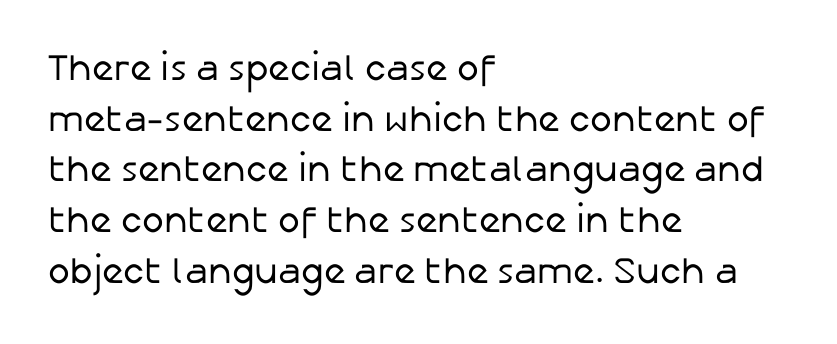
Here the designer chose a conventional face with non-uniform glyph widths. No feet cap the strokes, marking this as sans-serif type. These lines keep a tight, regular rhythm from letter to letter. The area under the type is left untouched. Layout note: lines flush left. The lettering stays uniformly vertical, giving the passage a roman look.
